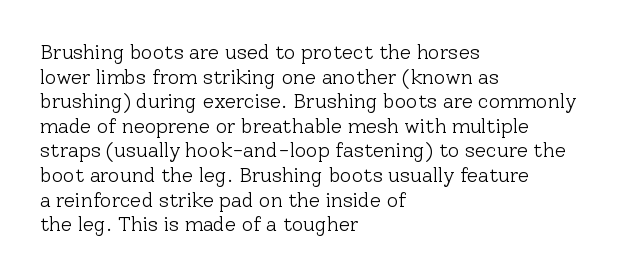
Q: Is the text bold? A: No.
Q: Is the text italic (slanted)? A: No, it is upright.
Q: Is the text underlined? A: No.
Q: How is the paragraph aligned? A: Left-aligned.
Q: Is the spacing between letters normal or unusually wide? A: Normal.
